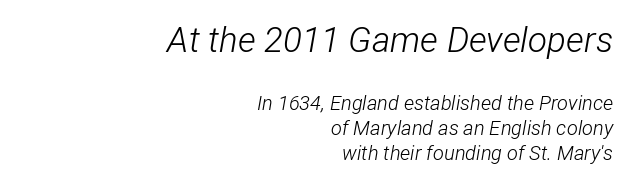
The image shows 35 px light, condensed type, italic (leaning right); set right-aligned, normal line spacing (1.25x), normal letter spacing, not underlined; the first (top) block is 1.75x larger; low stroke contrast and a medium x-height.
